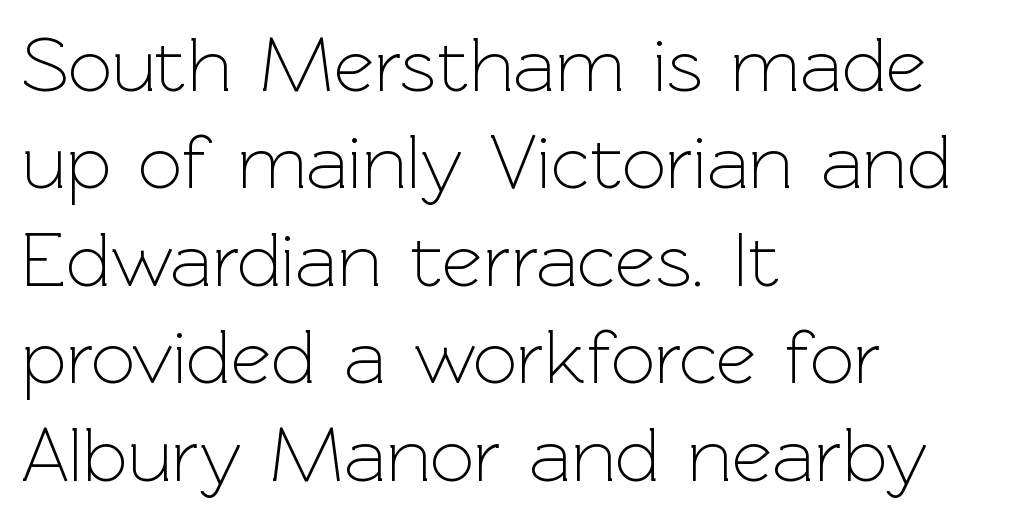
The image shows 78 px light sans-serif type, upright; set left-aligned, normal line spacing (1.25x), normal letter spacing, not underlined; a medium x-height.
